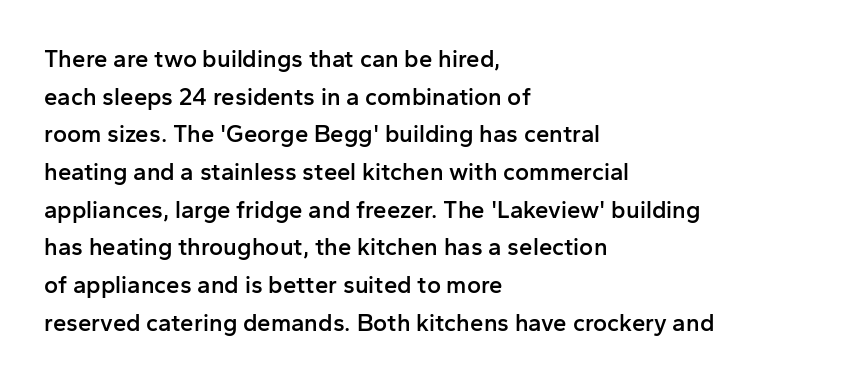
The image shows 24 px text type, upright; set left-aligned, normal line spacing (1.57x), normal letter spacing, not underlined.
